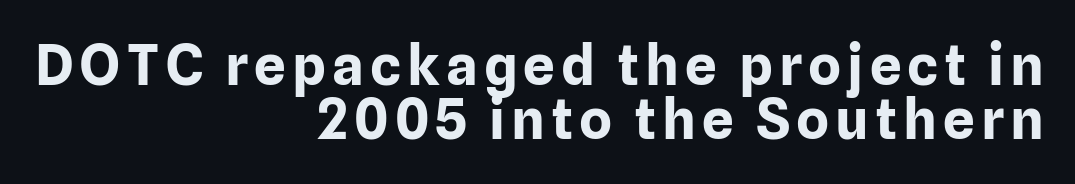
The image shows 56 px bold sans-serif type, upright; set right-aligned, tight line spacing (0.97x), not underlined; low stroke contrast and a medium x-height.
